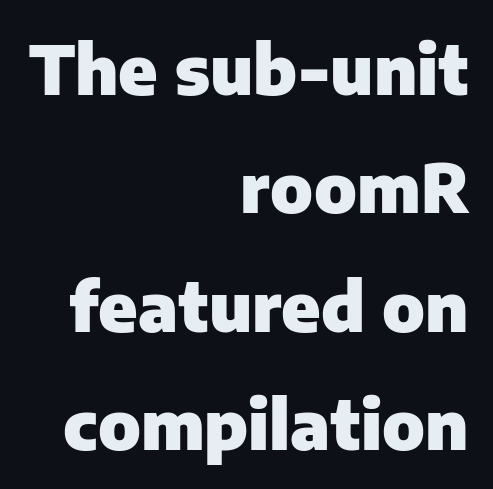
Letterform terminals end flat and unadorned throughout the passage. Clear beneath every line of the passage. Each letter keeps its own natural width here, so spacing adapts to shape. Italic? Not at all — the glyphs are vertical.
